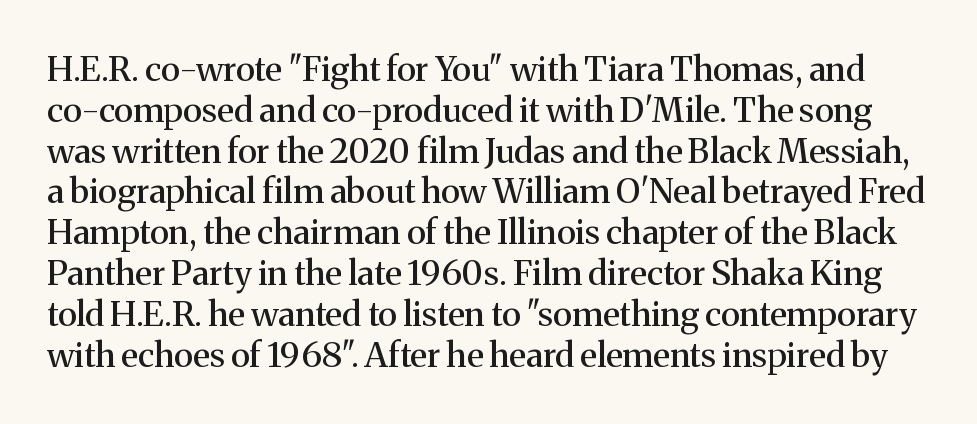
{"serif": "yes", "italic": "no", "width": "normal", "stroke_contrast": "medium", "x_height": "medium", "monospaced": "no", "underline": "no", "line_spacing_ratio": 1.2, "letter_spacing": "normal", "letter_spacing_em": 0.0, "glyph_px": 34}
